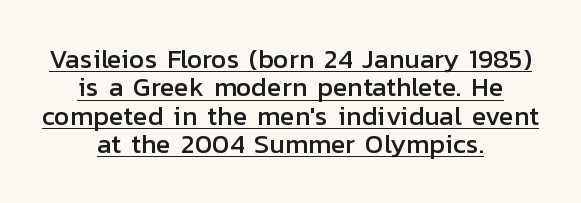
The image shows 27 px text type, upright; set centered, tight line spacing (1.05x), normal letter spacing, underlined.
